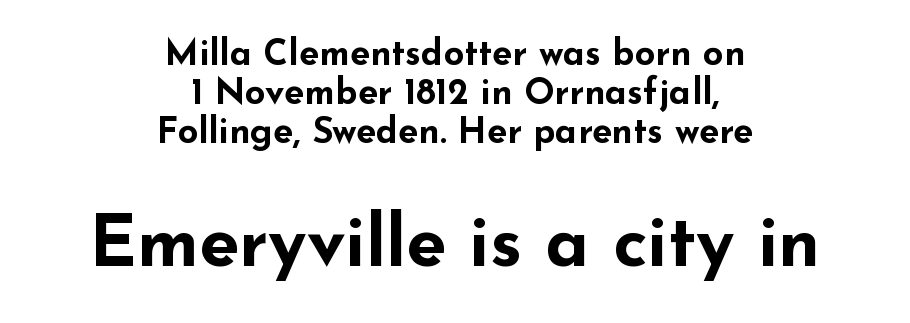
This sample uses a sans-serif face. Summary of vertical rhythm: compact, with narrow interline spacing. Each row of text sits above clean, open space. Heavy, bold letterforms.
